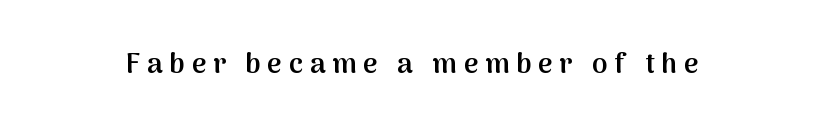
{"serif": "no", "italic": "no", "bold": "semi", "weight": "semibold", "width": "normal", "stroke_contrast": "medium", "x_height": "medium", "monospaced": "no", "underline": "no", "letter_spacing": "wide", "letter_spacing_em": 0.24, "glyph_px": 28}
